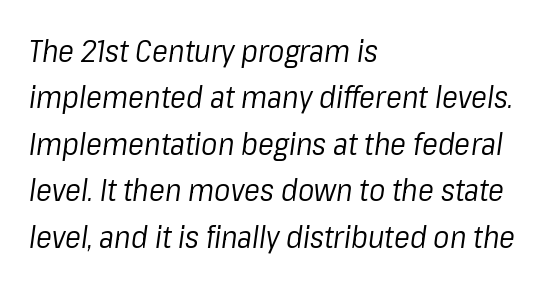
The image shows 30 px regular-weight type, italic (leaning right); set left-aligned, normal line spacing (1.55x), normal letter spacing, not underlined; low stroke contrast and a medium x-height.
